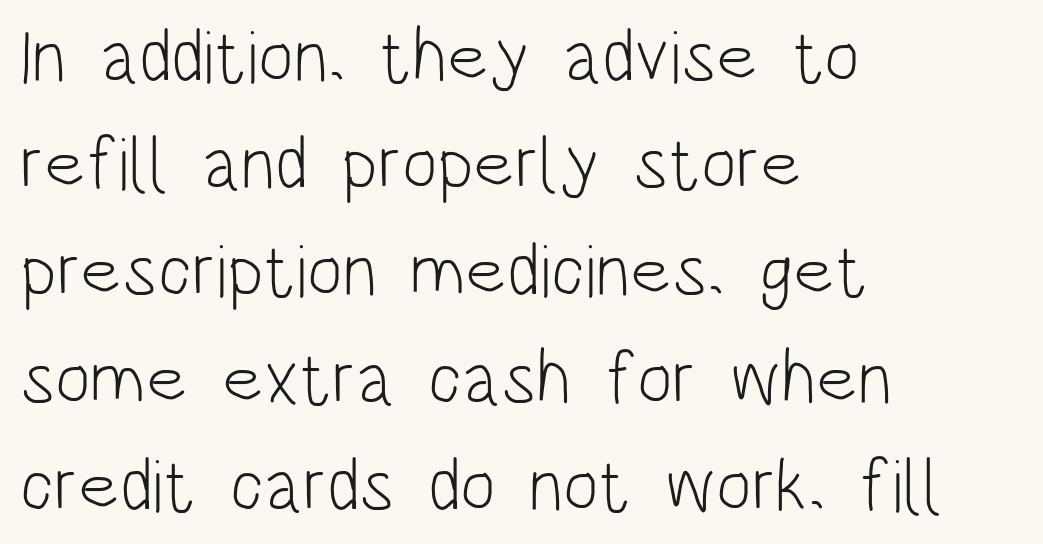
No extra ink here — the face is not bold. The passage shown is typed in a proportional face where columns would drift. Typeset ragged right — the left edge is the straight one. Underline: absent.
